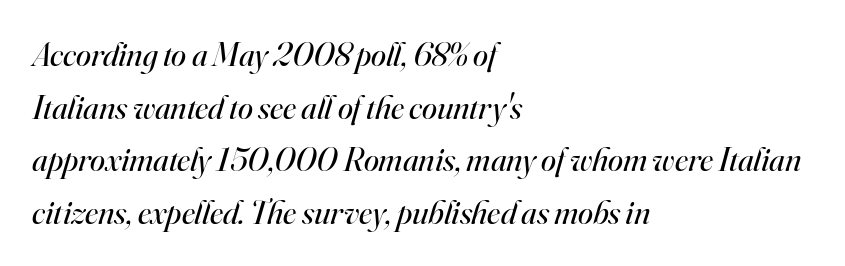
The image shows 34 px regular-weight serif type, italic (leaning right); set left-aligned, normal line spacing (1.55x), normal letter spacing, not underlined; high stroke contrast and a small x-height.
